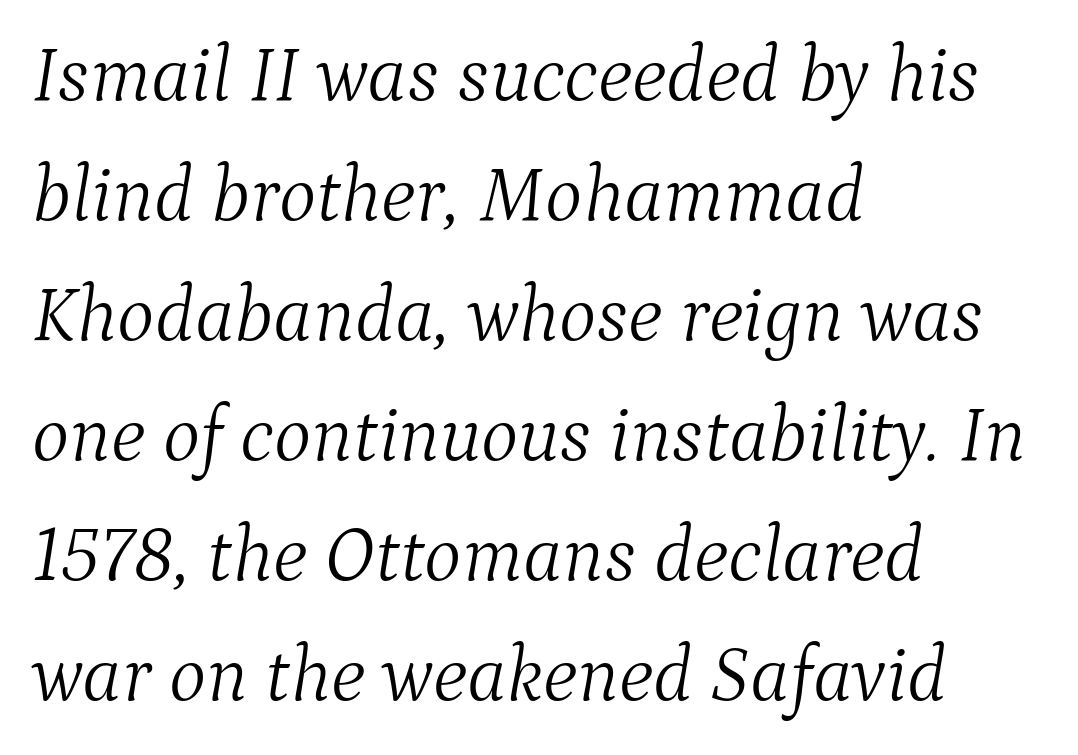
The passage shown leans; its letterforms are oblique. Stems and bowls with no extra thickness — not bold. Each line starts at the same left margin while the right side varies. These lines are rendered in a variable-pitch font. The rendering uses a moderate line-height, typical for paragraphs. This rendering features lettering with no underline.
